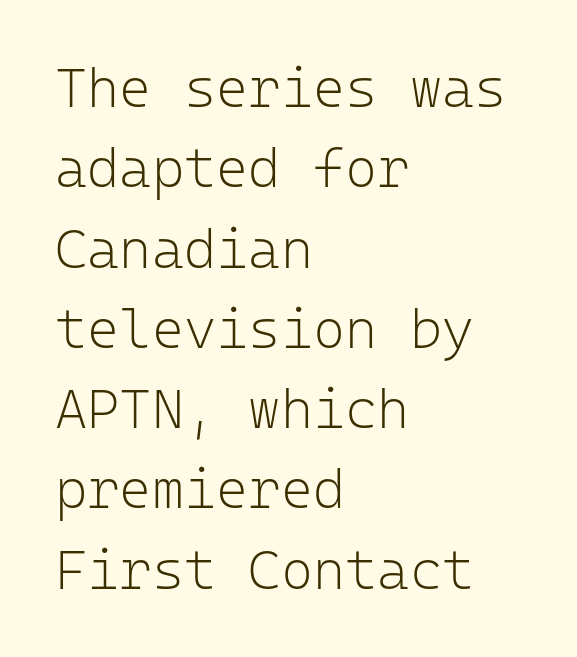
Q: Is the text bold? A: No.
Q: Is the text italic (slanted)? A: No, it is upright.
Q: Is the typeface a serif or a sans-serif typeface? A: Sans-serif.
Q: Is the text underlined? A: No.
Q: How is the paragraph aligned? A: Left-aligned.
Q: Is the spacing between letters normal or unusually wide? A: Normal.
Q: Is the spacing between lines tight, normal or loose? A: Normal.
Q: Width (condensed, normal, or wide)? A: Normal.
Q: Stroke contrast? A: Low.
Q: x-height? A: Medium.
Q: Monospaced? A: Yes.
